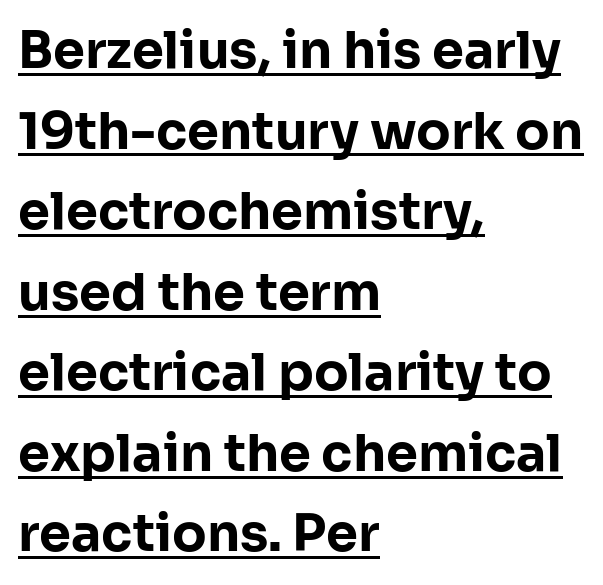
The image shows 51 px bold sans-serif type, upright; set left-aligned, normal line spacing (1.58x), normal letter spacing, underlined; low stroke contrast and a medium x-height.
